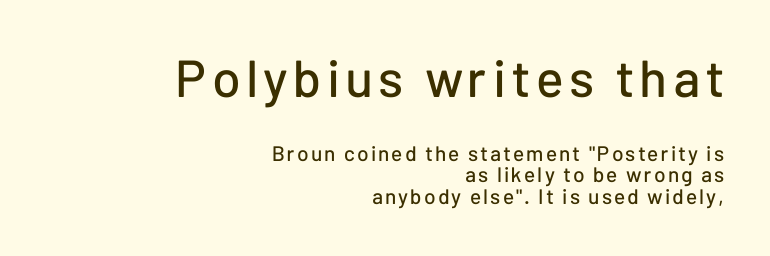
The image shows 52 px sans-serif type, upright; set right-aligned, tight line spacing (1.01x), not underlined; the first (top) block is 2.48x larger; low stroke contrast and a medium x-height.
